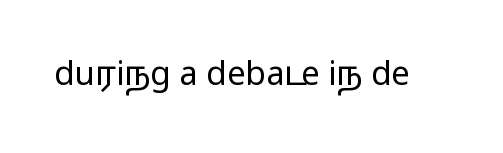
{"serif": "no", "italic": "no", "bold": "no", "weight": "regular", "width": "wide", "stroke_contrast": "low", "x_height": "medium", "monospaced": "no", "underline": "no", "letter_spacing": "normal", "letter_spacing_em": 0.0, "glyph_px": 33}
